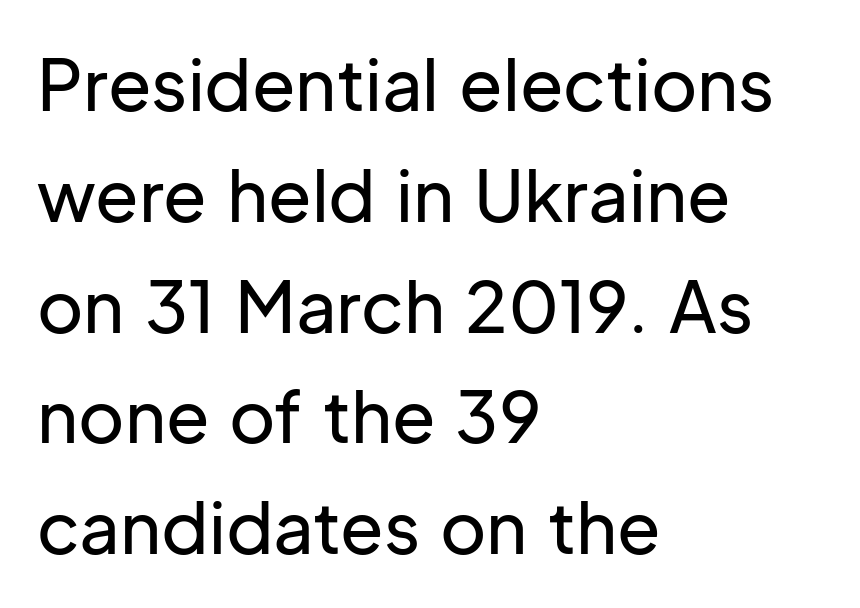
Q: Is the text italic (slanted)? A: No, it is upright.
Q: Is the typeface a serif or a sans-serif typeface? A: Sans-serif.
Q: Is the text underlined? A: No.
Q: How is the paragraph aligned? A: Left-aligned.
Q: Is the spacing between letters normal or unusually wide? A: Normal.
Q: Is the spacing between lines tight, normal or loose? A: Normal.
Q: Width (condensed, normal, or wide)? A: Normal.
Q: Stroke contrast? A: Low.
Q: x-height? A: Medium.
Q: Monospaced? A: No.
